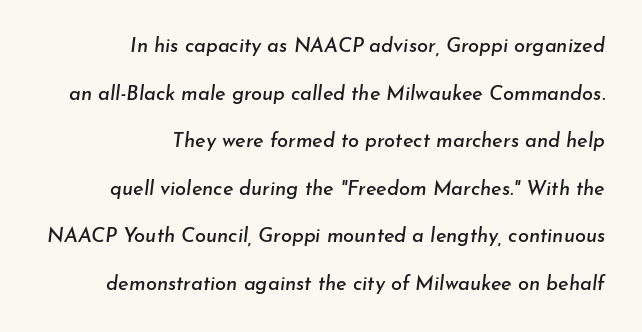
{"italic": "yes", "lean": "right", "slant_degrees": 7, "underline": "no", "align": "right", "line_spacing": "loose", "line_spacing_ratio": 2.38, "letter_spacing": "normal", "letter_spacing_em": 0.0, "glyph_px": 20}
